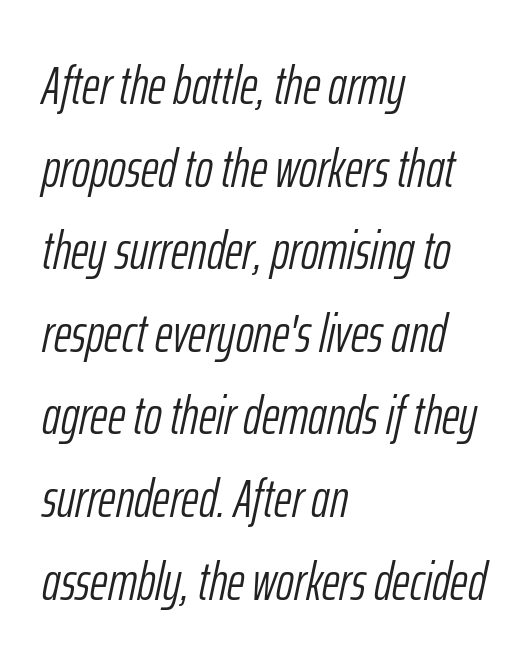
The image shows 54 px light, condensed type, italic (leaning right); set left-aligned, normal line spacing (1.53x), normal letter spacing, not underlined; low stroke contrast and a medium x-height.
